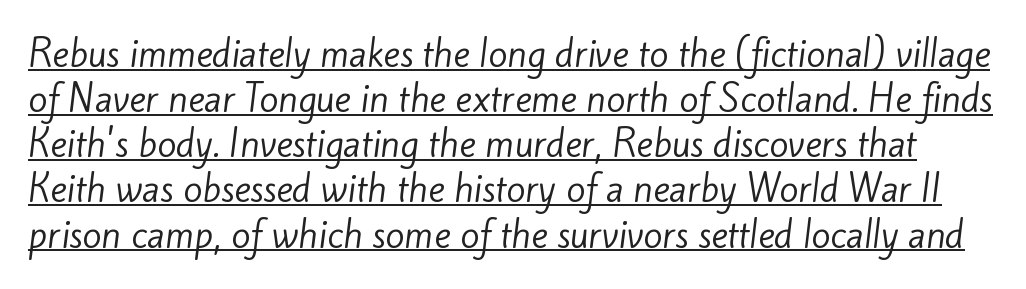
Character widths vary here, with narrow letters taking less room than wide ones. This reads as an unemphasized weight, regular at the heaviest. You can tell from the bare stems that sans-serif type was used. Reading down the column, the eye jumps a familiar distance to each next line. There is no visible air inserted between adjacent glyphs.
